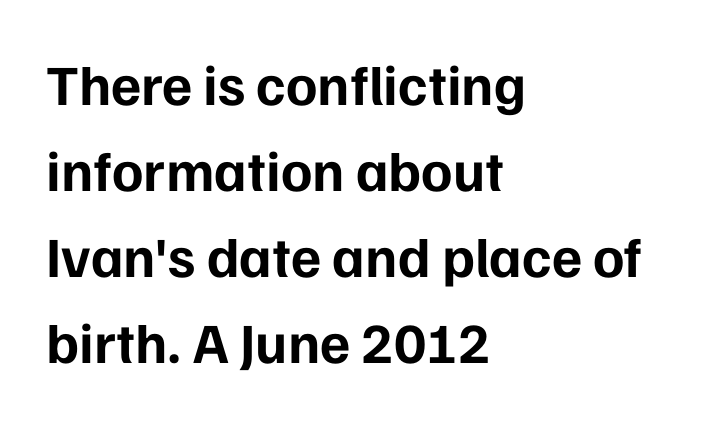
The image shows 57 px bold sans-serif type, upright; set left-aligned, normal line spacing (1.51x), normal letter spacing, not underlined; low stroke contrast and a medium x-height.
